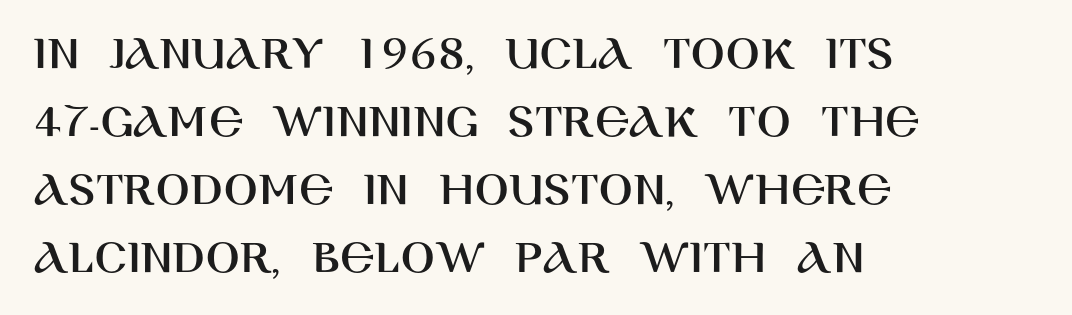
The face used here is a sans, in the tradition of grotesques and geometrics. A normal amount of white space separates one row of letters from the next. These lines are rendered in a variable-pitch font. Tracking here is standard; glyphs follow each other at the usual distance.
